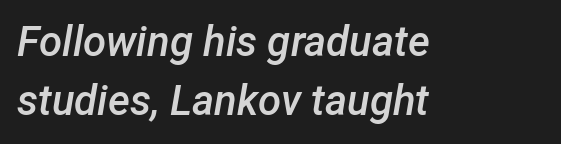
Q: Is the text bold? A: Semi-bold.
Q: Is the text italic (slanted)? A: Yes, it leans right by about 12 degrees.
Q: Is the text underlined? A: No.
Q: How is the paragraph aligned? A: Left-aligned.
Q: Is the spacing between letters normal or unusually wide? A: Normal.
Q: Is the spacing between lines tight, normal or loose? A: Normal.
Q: Width (condensed, normal, or wide)? A: Normal.
Q: Stroke contrast? A: Low.
Q: x-height? A: Medium.
Q: Monospaced? A: No.
